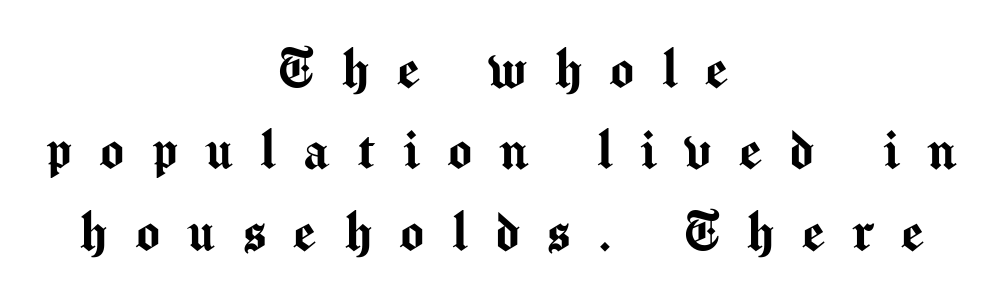
Q: Is the text italic (slanted)? A: No, it is upright.
Q: Is the typeface a serif or a sans-serif typeface? A: Sans-serif.
Q: Is the text underlined? A: No.
Q: How is the paragraph aligned? A: Centered.
Q: Is the spacing between letters normal or unusually wide? A: Unusually wide.
Q: Is the spacing between lines tight, normal or loose? A: Normal.
Q: Width (condensed, normal, or wide)? A: Normal.
Q: Stroke contrast? A: Medium.
Q: x-height? A: Medium.
Q: Monospaced? A: No.
